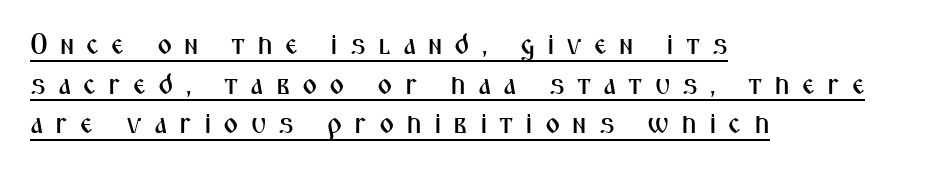
Q: Is the text italic (slanted)? A: No, it is upright.
Q: Is the typeface a serif or a sans-serif typeface? A: Sans-serif.
Q: Is the text underlined? A: Yes.
Q: How is the paragraph aligned? A: Left-aligned.
Q: Is the spacing between letters normal or unusually wide? A: Unusually wide.
Q: Is the spacing between lines tight, normal or loose? A: Normal.
Q: Width (condensed, normal, or wide)? A: Condensed.
Q: Stroke contrast? A: Medium.
Q: x-height? A: Medium.
Q: Monospaced? A: No.
